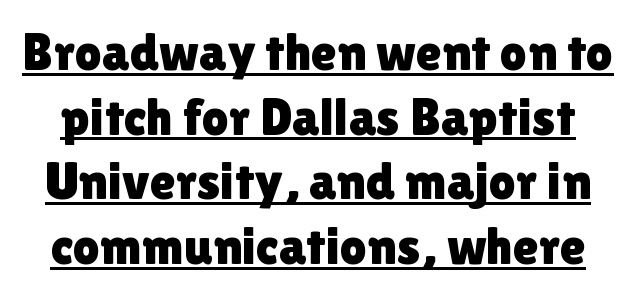
Q: Is the text italic (slanted)? A: No, it is upright.
Q: Is the typeface a serif or a sans-serif typeface? A: Sans-serif.
Q: Is the text underlined? A: Yes.
Q: Is the spacing between letters normal or unusually wide? A: Normal.
Q: Width (condensed, normal, or wide)? A: Normal.
Q: x-height? A: Medium.
Q: Monospaced? A: No.
